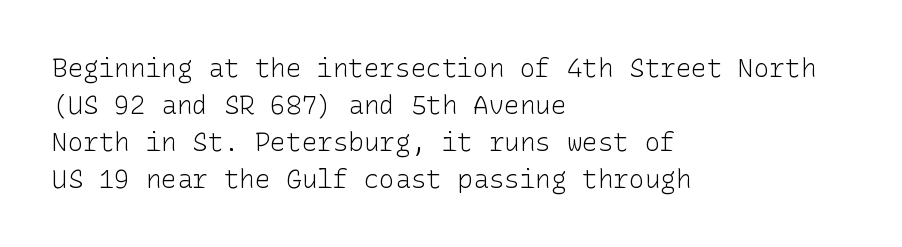
The image shows 26 px text type, upright; set left-aligned, normal line spacing (1.42x), normal letter spacing, not underlined.
